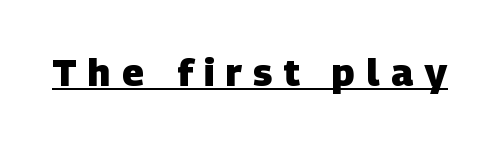
Q: Is the text bold? A: Yes.
Q: Is the typeface a serif or a sans-serif typeface? A: Sans-serif.
Q: Is the text underlined? A: Yes.
Q: Is the spacing between letters normal or unusually wide? A: Unusually wide.
Q: Width (condensed, normal, or wide)? A: Normal.
Q: Stroke contrast? A: Low.
Q: x-height? A: Large.
Q: Monospaced? A: No.
